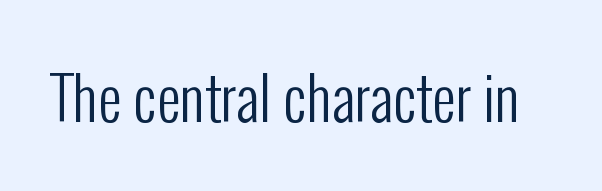
The baseline area is clear. Spacing between characters is what you'd get straight out of the box. Font category for this specimen: sans-serif. You could not count columns in this text — the font is proportionally spaced. Posture: vertical.
